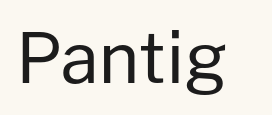
Bold? No — there's no thickening of the strokes. Words appear dense and cohesive because spacing is normal. Type without underlining. Nothing sits at the stroke ends, so this counts as sans-serif. This is the regular roman posture of the typeface. Think of a printed novel: that variable character pitch is what you see here.
